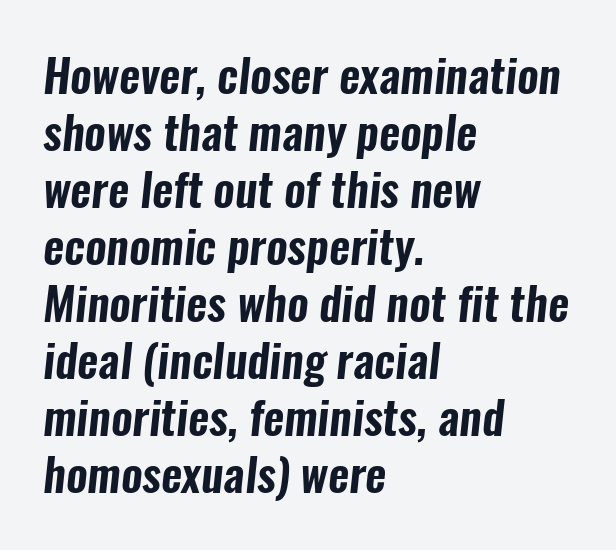
The image shows 46 px condensed sans-serif type; set left-aligned, line spacing 1.24x, normal letter spacing, not underlined; low stroke contrast and a medium x-height.
